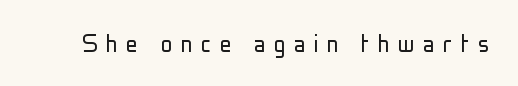
The image shows 29 px light, condensed sans-serif type, upright; set unusually wide letter spacing (+0.29 em), not underlined; low stroke contrast and a medium x-height.
